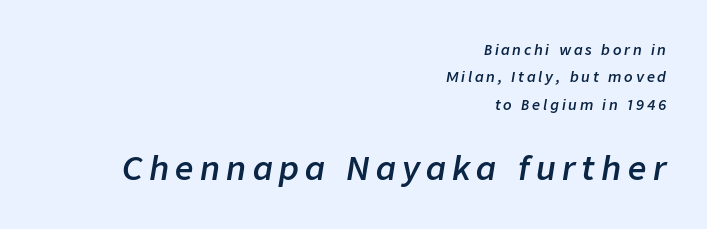
{"italic": "yes", "lean": "right", "slant_degrees": 9, "bold": "semi", "weight": "semibold", "width": "normal", "stroke_contrast": "low", "x_height": "medium", "monospaced": "no", "underline": "no", "align": "right", "line_spacing": "loose", "line_spacing_ratio": 1.96, "letter_spacing": "wide", "letter_spacing_em": 0.2, "larger_block": "second", "size_ratio": 2.29, "glyph_px": 32}
